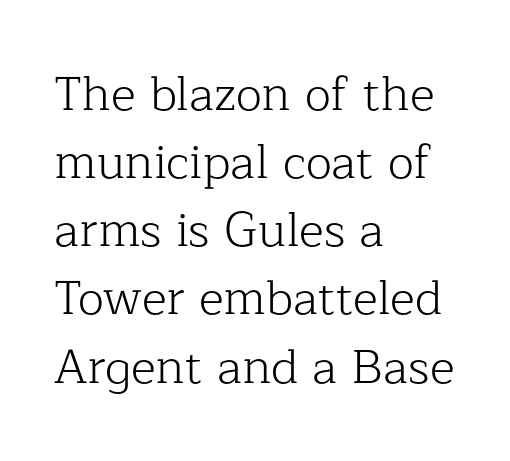
Here the glyphs are tracked normally, forming tight word shapes. Weight: regular or lighter. Students, observe: this is what conventionally led text looks like. Visually the block forms a straight wall on the left and a jagged coastline on the right. Think of a printed novel: that variable character pitch is what you see here.
